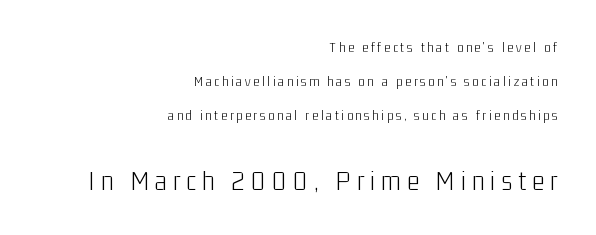
Which of the two is more prominent by size? The second, at the bottom. A typesetter would call this leading open, well beyond the default. Is the block centered? No — it sits flush against the right margin. Think standard paragraph weight, or any step lighter than that. Nope, not italic — everything's standing straight. Stroke terminals: plain, sans-serif.
